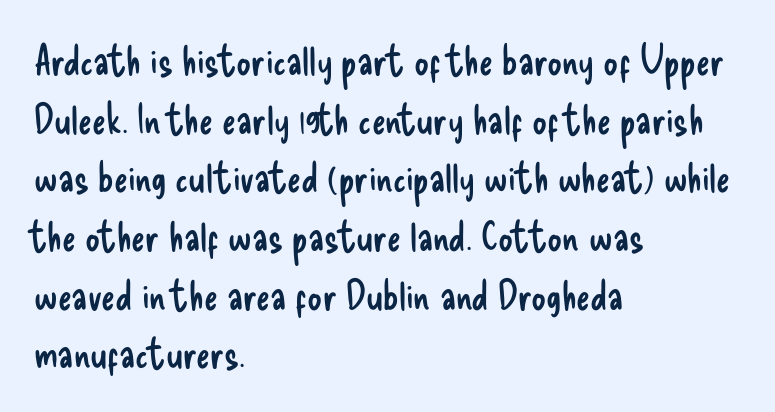
{"serif": "no", "italic": "no", "bold": "no", "weight": "regular", "width": "condensed", "stroke_contrast": "low", "x_height": "small", "monospaced": "no", "underline": "no", "align": "left", "line_spacing": "normal", "line_spacing_ratio": 1.43, "letter_spacing": "normal", "letter_spacing_em": 0.0, "glyph_px": 41}
